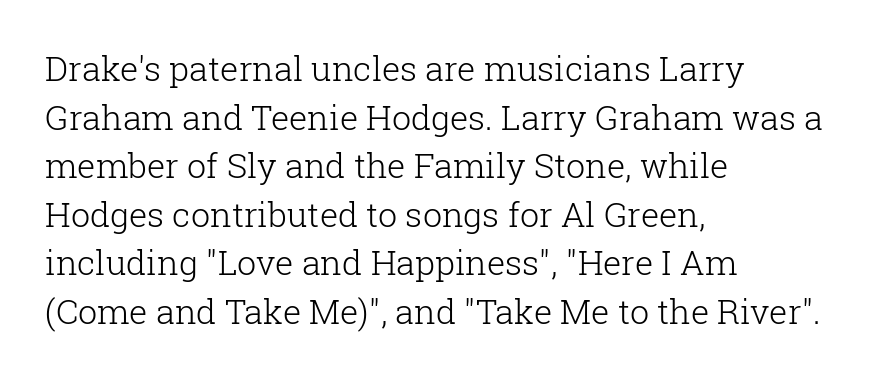
{"serif": "yes", "italic": "no", "bold": "no", "weight": "light", "width": "normal", "stroke_contrast": "low", "x_height": "medium", "monospaced": "no", "underline": "no", "align": "left", "line_spacing": "normal", "line_spacing_ratio": 1.43, "letter_spacing": "normal", "letter_spacing_em": 0.0, "glyph_px": 34}
